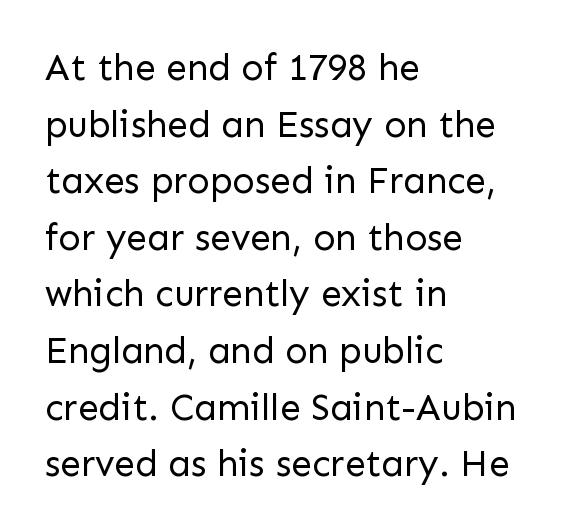
{"serif": "no", "italic": "no", "bold": "no", "weight": "regular", "width": "normal", "stroke_contrast": "low", "x_height": "medium", "monospaced": "no", "underline": "no", "align": "left", "line_spacing": "normal", "line_spacing_ratio": 1.53, "letter_spacing": "normal", "letter_spacing_em": 0.0, "glyph_px": 37}
